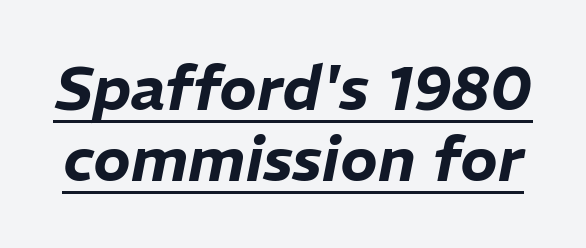
The image shows 62 px text type, italic (leaning right); set tight line spacing (1.15x), normal letter spacing, underlined; low stroke contrast and a medium x-height.
